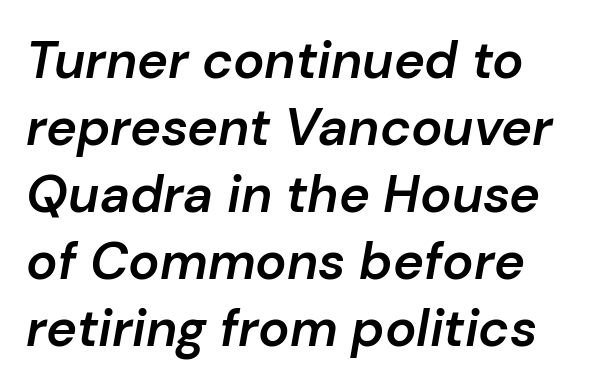
{"italic": "yes", "lean": "right", "slant_degrees": 10, "bold": "semi", "weight": "semibold", "width": "normal", "stroke_contrast": "low", "x_height": "medium", "monospaced": "no", "underline": "no", "align": "left", "line_spacing": "normal", "line_spacing_ratio": 1.29, "letter_spacing": "normal", "letter_spacing_em": 0.0, "glyph_px": 52}
